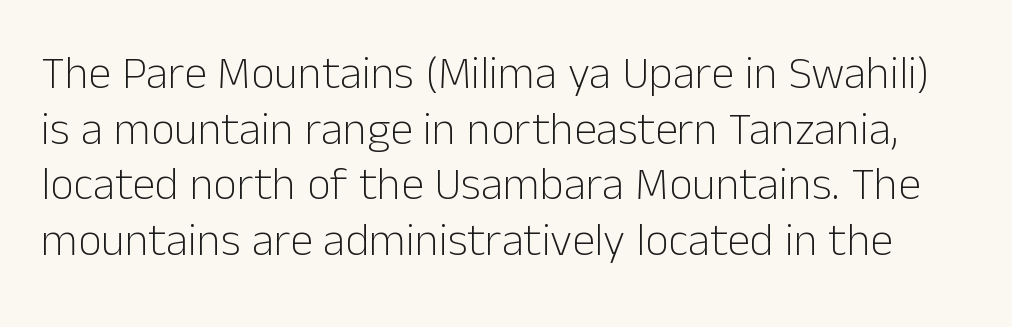
The image shows 46 px light sans-serif type, upright; set line spacing 1.21x, normal letter spacing, not underlined; low stroke contrast and a medium x-height.
